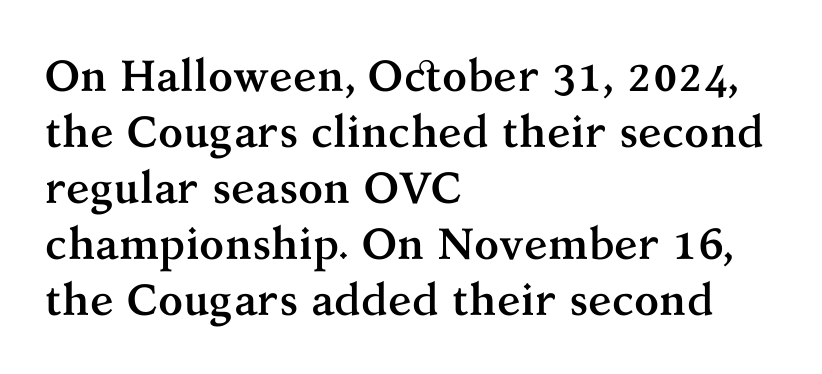
Q: Is the text bold? A: Yes.
Q: Is the text italic (slanted)? A: No, it is upright.
Q: Is the typeface a serif or a sans-serif typeface? A: Serif.
Q: Is the text underlined? A: No.
Q: How is the paragraph aligned? A: Left-aligned.
Q: Is the spacing between letters normal or unusually wide? A: Normal.
Q: Is the spacing between lines tight, normal or loose? A: Normal.
Q: Width (condensed, normal, or wide)? A: Normal.
Q: Stroke contrast? A: Medium.
Q: x-height? A: Medium.
Q: Monospaced? A: No.
